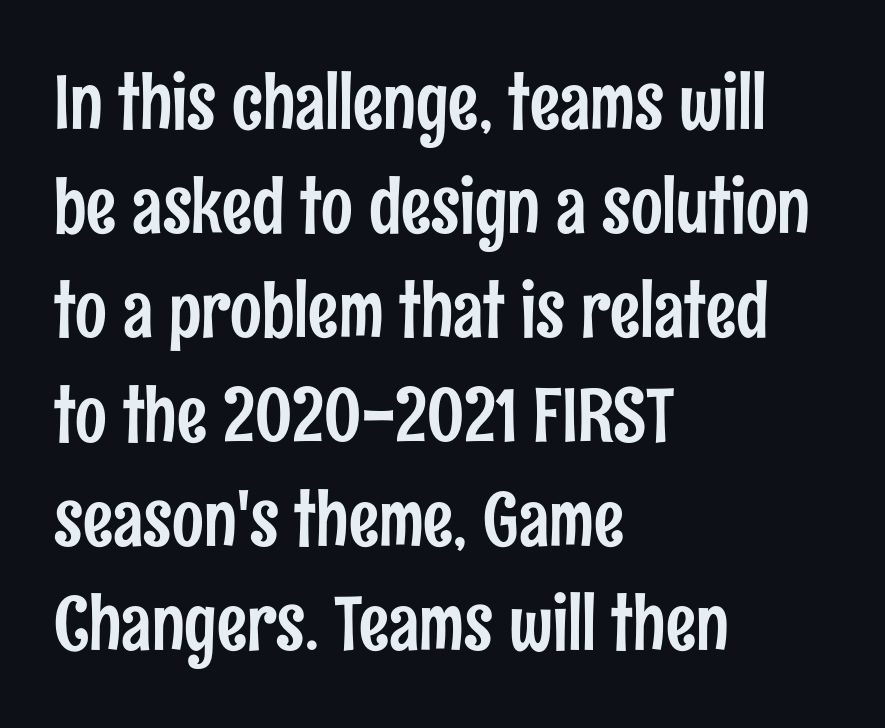
The rendering keeps characters at their native spacing. Does the type have serifs? No, each stem ends abruptly. This is the regular roman posture of the typeface. A typesetter would call this leading conventional body-copy spacing.
